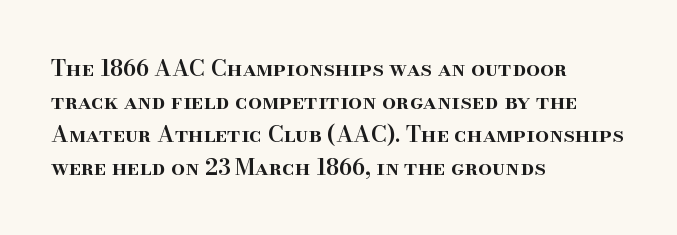
Q: Is the text bold? A: Semi-bold.
Q: Is the text italic (slanted)? A: No, it is upright.
Q: Is the text underlined? A: No.
Q: How is the paragraph aligned? A: Left-aligned.
Q: Is the spacing between letters normal or unusually wide? A: Normal.
Q: Is the spacing between lines tight, normal or loose? A: Normal.
